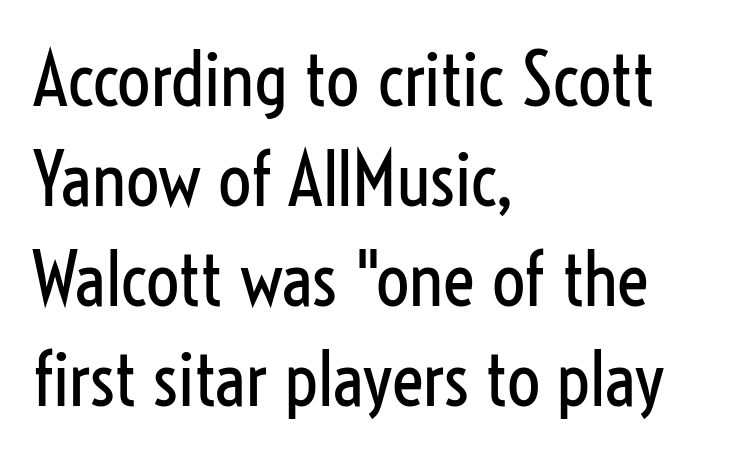
The image shows 74 px regular-weight, condensed sans-serif type, upright; set left-aligned, normal line spacing (1.35x), normal letter spacing, not underlined; low stroke contrast and a medium x-height.
